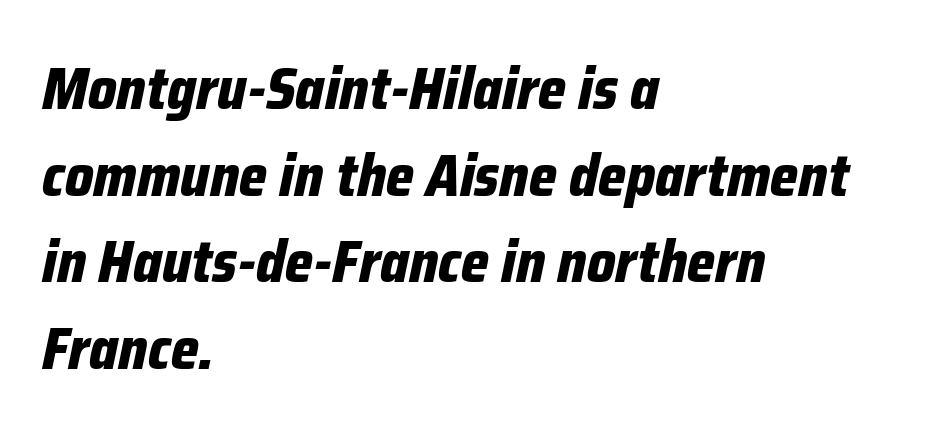
Proportional: the letters do not fall into vertical columns. Letter spacing: default. Only glyphs here, with clear space below each row. Is the type bold? Yes — the strokes are clearly thick and heavy.
